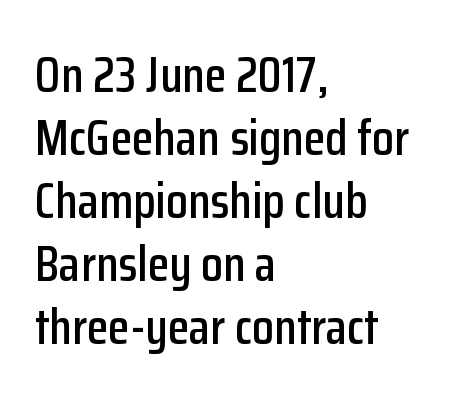
{"serif": "no", "italic": "no", "width": "condensed", "stroke_contrast": "low", "x_height": "medium", "monospaced": "no", "underline": "no", "align": "left", "line_spacing": "normal", "line_spacing_ratio": 1.26, "letter_spacing": "normal", "letter_spacing_em": 0.0, "glyph_px": 50}
